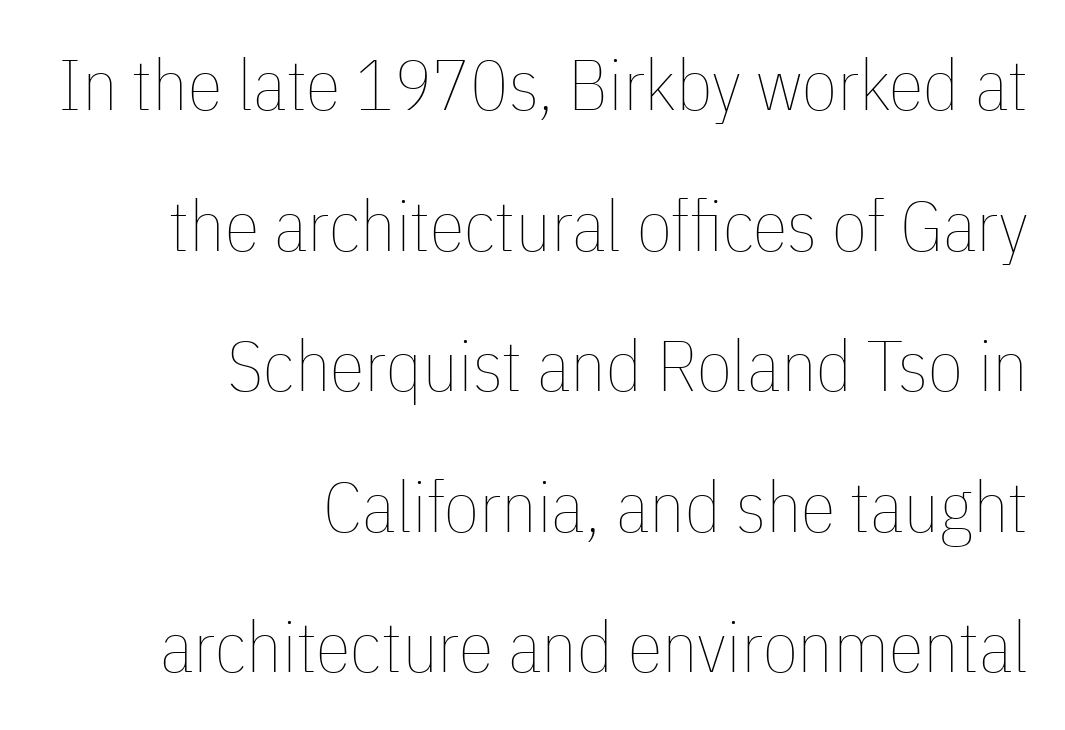
Q: Is the text bold? A: No.
Q: Is the text italic (slanted)? A: No, it is upright.
Q: Is the text underlined? A: No.
Q: How is the paragraph aligned? A: Right-aligned.
Q: Is the spacing between letters normal or unusually wide? A: Normal.
Q: Is the spacing between lines tight, normal or loose? A: Loose.
Q: Width (condensed, normal, or wide)? A: Condensed.
Q: Stroke contrast? A: Low.
Q: x-height? A: Medium.
Q: Monospaced? A: No.
